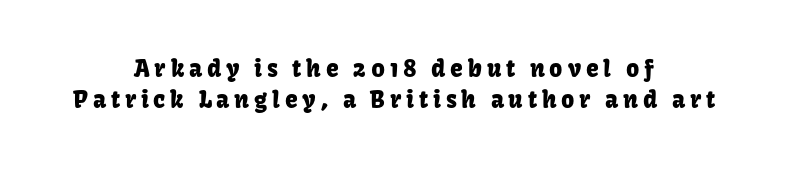
The image shows 23 px text type, upright; set centered, normal line spacing (1.35x), unusually wide letter spacing (+0.21 em), not underlined.
